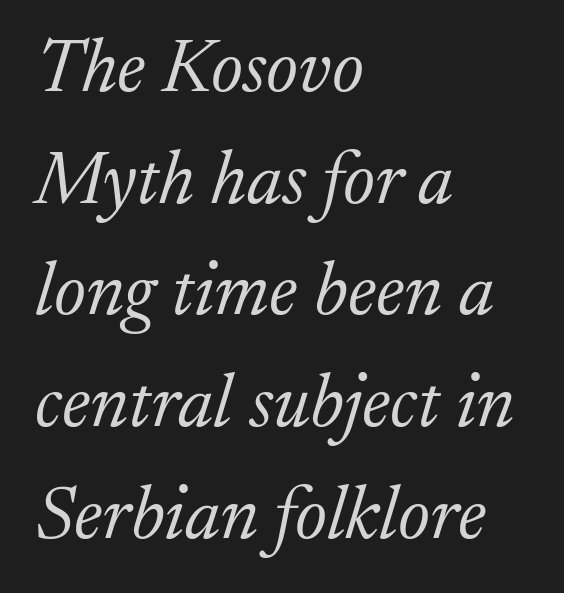
Q: Is the text bold? A: No.
Q: Is the text italic (slanted)? A: Yes, it leans right by about 17 degrees.
Q: Is the typeface a serif or a sans-serif typeface? A: Serif.
Q: Is the text underlined? A: No.
Q: How is the paragraph aligned? A: Left-aligned.
Q: Is the spacing between letters normal or unusually wide? A: Normal.
Q: Is the spacing between lines tight, normal or loose? A: Normal.
Q: Width (condensed, normal, or wide)? A: Normal.
Q: Stroke contrast? A: Low.
Q: x-height? A: Medium.
Q: Monospaced? A: No.
